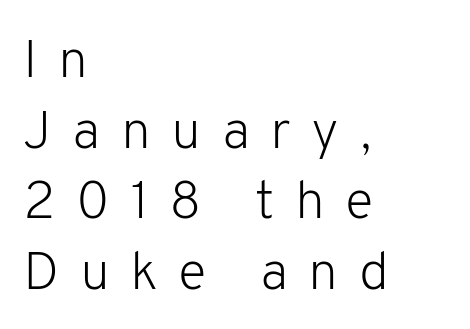
The image shows 54 px light sans-serif type, upright; set left-aligned, normal line spacing (1.31x), unusually wide letter spacing (+0.38 em), not underlined; low stroke contrast and a medium x-height.
